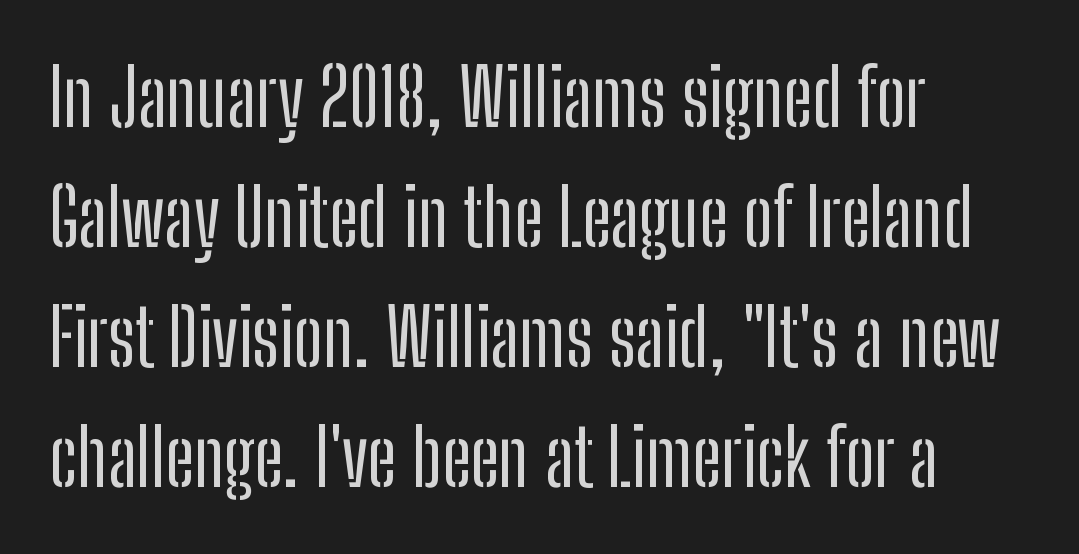
{"serif": "no", "italic": "no", "width": "condensed", "stroke_contrast": "low", "x_height": "medium", "monospaced": "no", "underline": "no", "align": "left", "line_spacing": "normal", "line_spacing_ratio": 1.52, "letter_spacing": "normal", "letter_spacing_em": 0.0, "glyph_px": 79}
